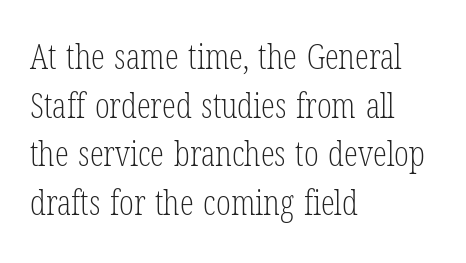
The image shows 35 px light, condensed serif type, upright; set left-aligned, normal line spacing (1.39x), normal letter spacing, not underlined; low stroke contrast and a medium x-height.
